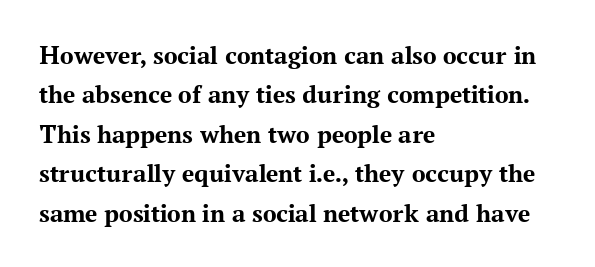
Q: Is the text bold? A: Yes.
Q: Is the text italic (slanted)? A: No, it is upright.
Q: Is the text underlined? A: No.
Q: How is the paragraph aligned? A: Left-aligned.
Q: Is the spacing between letters normal or unusually wide? A: Normal.
Q: Is the spacing between lines tight, normal or loose? A: Normal.
